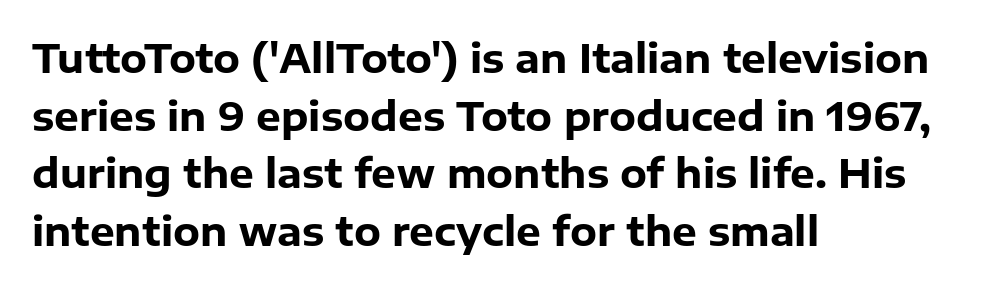
This sample keeps an unexceptional amount of space between lines. These lines stack with their left ends in a neat column. The characters display no serif detailing; their extremities are plain. The rendering uses natural spacing where letterforms have individual widths. In terms of weight, the rendering is a true, heavy bold.
